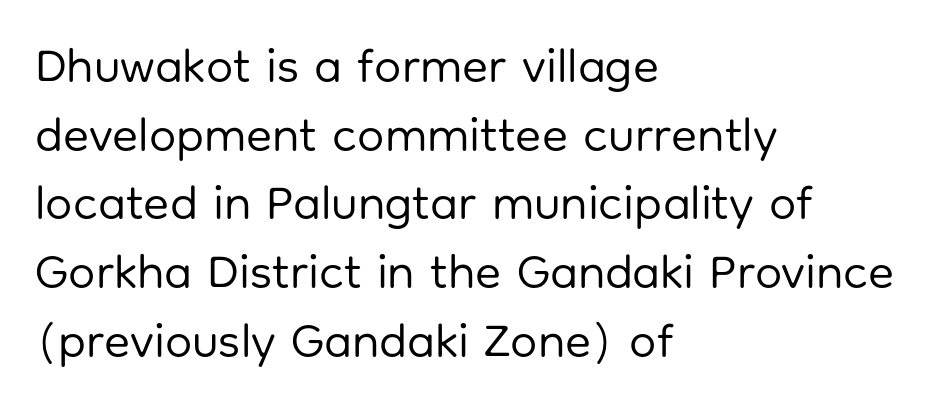
The gap between lines stays unmarked. Ordinary non-slanted type is in use. Does the copy run flush right? No — it runs flush left. Bold? No — there's no thickening of the strokes. Students, note that the glyphs here touch the page at normal intervals.
